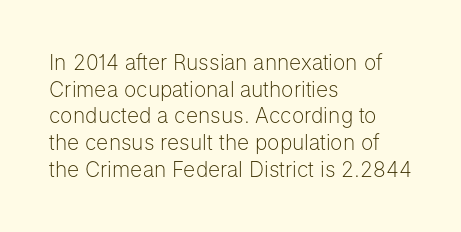
Q: Is the text bold? A: No.
Q: Is the text italic (slanted)? A: No, it is upright.
Q: Is the text underlined? A: No.
Q: How is the paragraph aligned? A: Left-aligned.
Q: Is the spacing between letters normal or unusually wide? A: Normal.
Q: Is the spacing between lines tight, normal or loose? A: Normal.
